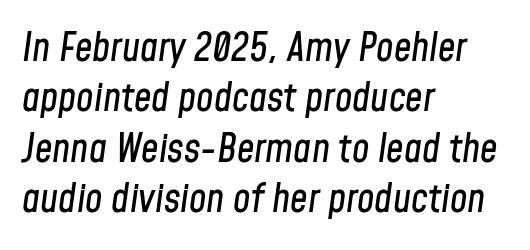
{"italic": "yes", "lean": "right", "slant_degrees": 8, "width": "condensed", "stroke_contrast": "low", "x_height": "medium", "monospaced": "no", "underline": "no", "align": "left", "line_spacing": "normal", "line_spacing_ratio": 1.29, "letter_spacing": "normal", "letter_spacing_em": 0.0, "glyph_px": 39}
